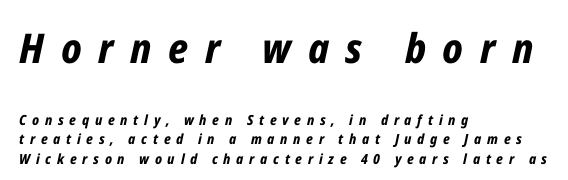
Q: Is the text bold? A: Yes.
Q: Is the text italic (slanted)? A: Yes, it leans right by about 12 degrees.
Q: Is the text underlined? A: No.
Q: How is the paragraph aligned? A: Left-aligned.
Q: Is the spacing between letters normal or unusually wide? A: Unusually wide.
Q: Is the spacing between lines tight, normal or loose? A: Normal.
Q: Which block of text is set in a larger size, the first (top) or the second (bottom)? A: The first (top) one.
Q: Width (condensed, normal, or wide)? A: Condensed.
Q: Stroke contrast? A: Low.
Q: x-height? A: Medium.
Q: Monospaced? A: No.
